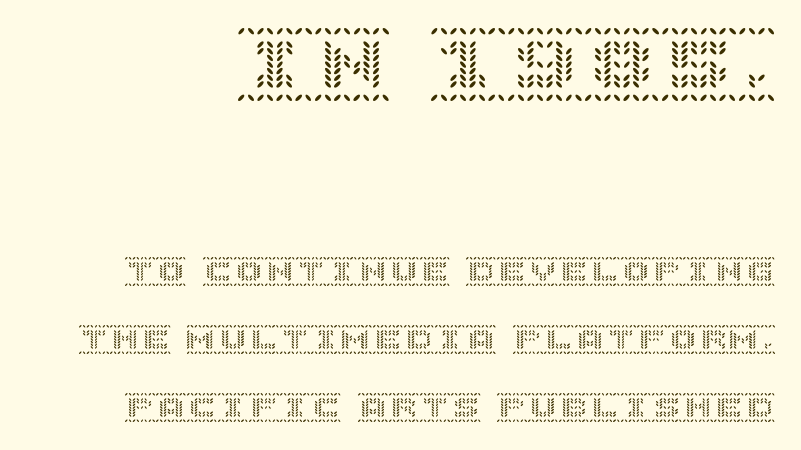
Q: Is the text italic (slanted)? A: No, it is upright.
Q: Is the text underlined? A: No.
Q: Is the spacing between letters normal or unusually wide? A: Normal.
Q: Is the spacing between lines tight, normal or loose? A: Loose.
Q: Which block of text is set in a larger size, the first (top) or the second (bottom)? A: The first (top) one.
Q: Width (condensed, normal, or wide)? A: Normal.
Q: x-height? A: Large.
